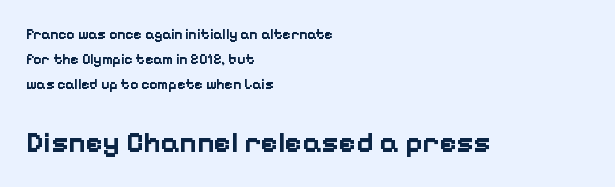
{"serif": "no", "italic": "no", "bold": "yes", "weight": "bold", "width": "normal", "stroke_contrast": "low", "x_height": "medium", "monospaced": "no", "underline": "no", "align": "left", "line_spacing_ratio": 1.8, "letter_spacing": "normal", "letter_spacing_em": 0.0, "larger_block": "second", "size_ratio": 2.07, "glyph_px": 29}
